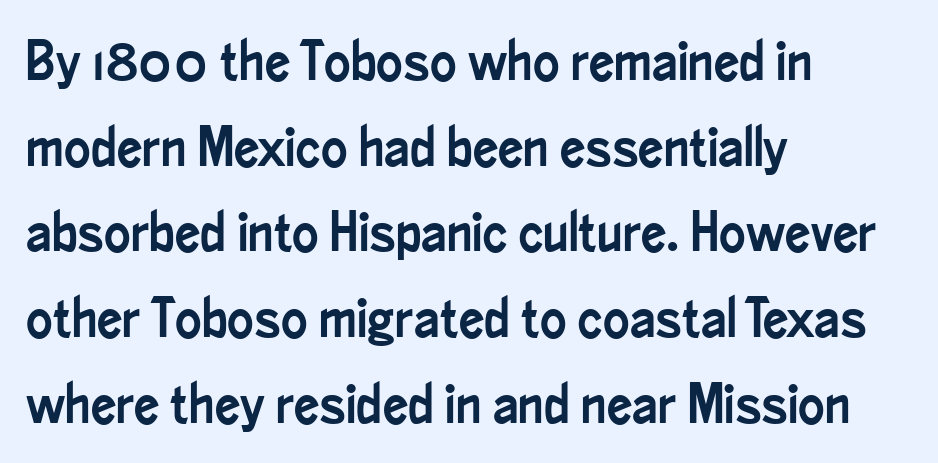
Q: Is the text italic (slanted)? A: No, it is upright.
Q: Is the typeface a serif or a sans-serif typeface? A: Sans-serif.
Q: Is the text underlined? A: No.
Q: How is the paragraph aligned? A: Left-aligned.
Q: Is the spacing between letters normal or unusually wide? A: Normal.
Q: Is the spacing between lines tight, normal or loose? A: Normal.
Q: Width (condensed, normal, or wide)? A: Condensed.
Q: Stroke contrast? A: Low.
Q: x-height? A: Small.
Q: Monospaced? A: No.
